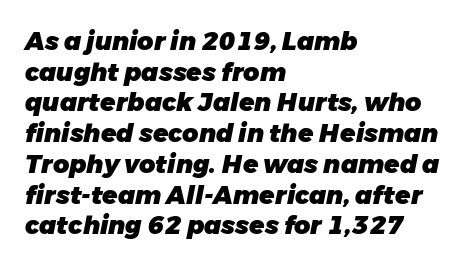
The image shows 25 px bold type, italic (leaning right); set left-aligned, line spacing 1.23x, normal letter spacing, not underlined.
